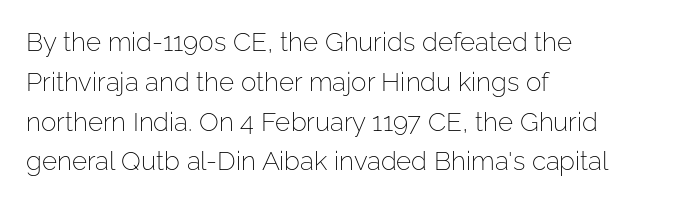
{"italic": "no", "bold": "no", "underline": "no", "align": "left", "line_spacing": "normal", "line_spacing_ratio": 1.53, "letter_spacing": "normal", "letter_spacing_em": 0.0, "glyph_px": 26}
